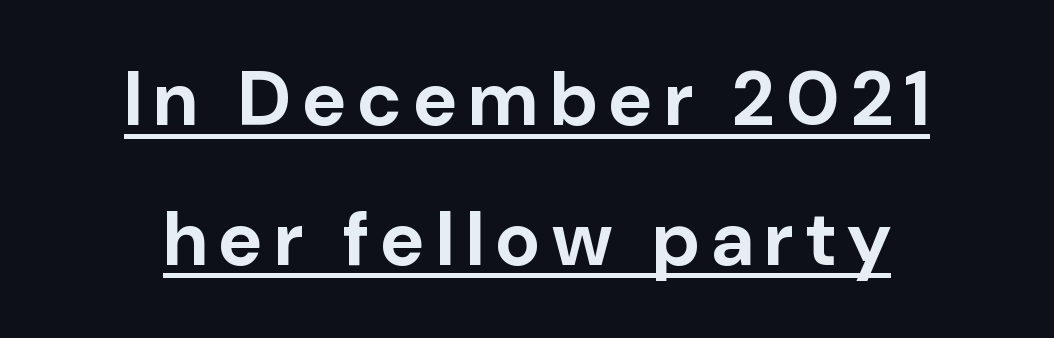
The image shows 76 px bold sans-serif type, upright; set centered, line spacing 1.84x, underlined; low stroke contrast and a medium x-height.
